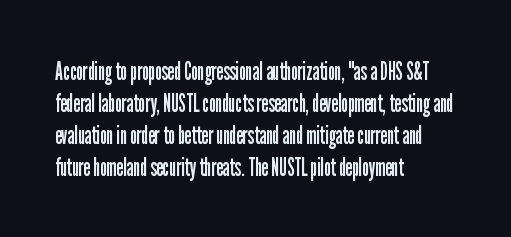
The image shows 25 px text type, upright; set left-aligned, normal line spacing (1.28x), normal letter spacing, not underlined.
